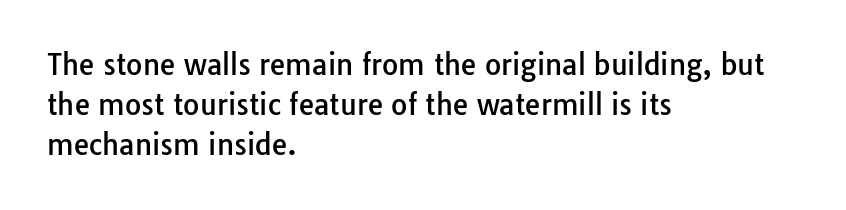
These lines were composed using upright roman letters. What stands out about the letter spacing? Nothing — it is the standard amount. A bare baseline throughout the passage. Are there feet on the stems? There aren't — it's a sans.
